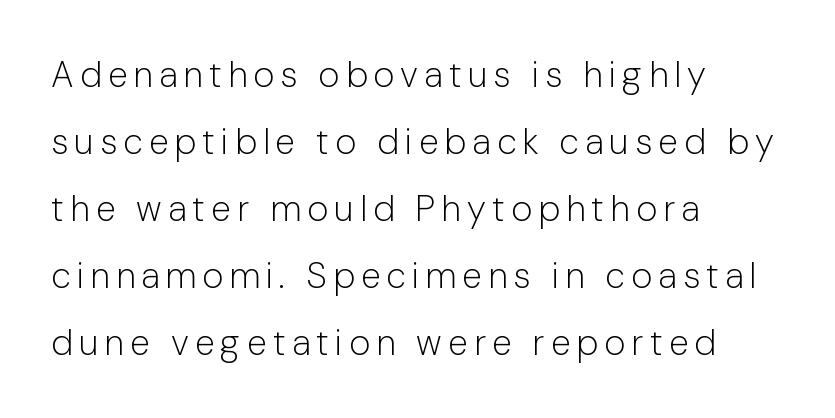
Q: Is the text bold? A: No.
Q: Is the text italic (slanted)? A: No, it is upright.
Q: Is the typeface a serif or a sans-serif typeface? A: Sans-serif.
Q: Is the text underlined? A: No.
Q: How is the paragraph aligned? A: Left-aligned.
Q: Width (condensed, normal, or wide)? A: Normal.
Q: Stroke contrast? A: Low.
Q: x-height? A: Medium.
Q: Monospaced? A: No.
